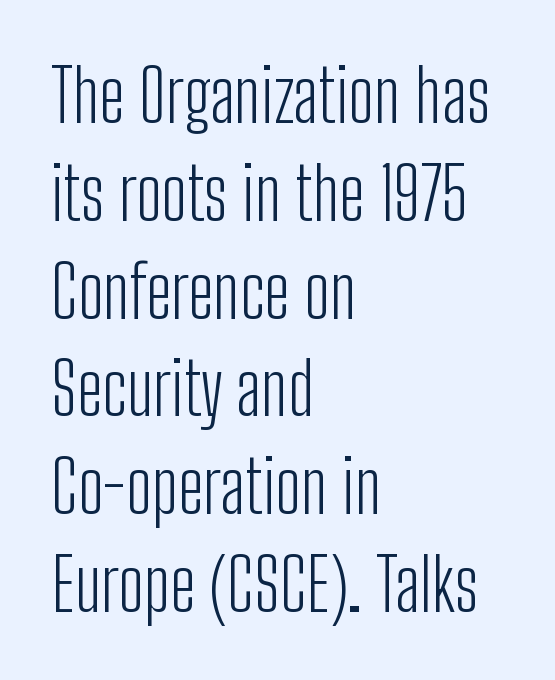
Q: Is the text bold? A: No.
Q: Is the text italic (slanted)? A: No, it is upright.
Q: Is the typeface a serif or a sans-serif typeface? A: Sans-serif.
Q: Is the text underlined? A: No.
Q: How is the paragraph aligned? A: Left-aligned.
Q: Is the spacing between letters normal or unusually wide? A: Normal.
Q: Is the spacing between lines tight, normal or loose? A: Normal.
Q: Width (condensed, normal, or wide)? A: Condensed.
Q: Stroke contrast? A: Low.
Q: x-height? A: Medium.
Q: Monospaced? A: No.
